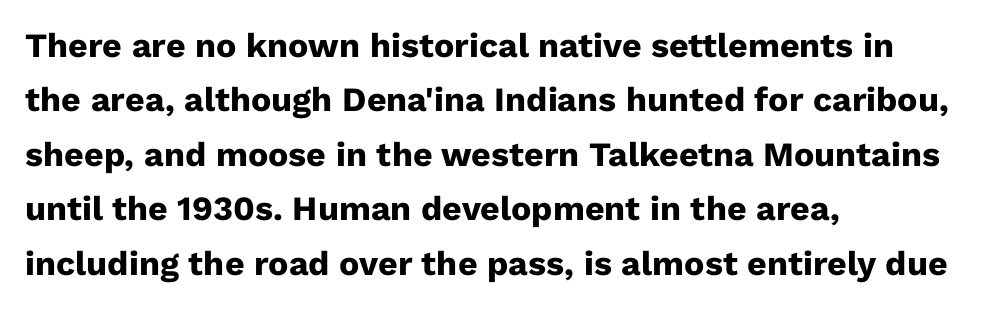
Q: Is the text bold? A: Yes.
Q: Is the text italic (slanted)? A: No, it is upright.
Q: Is the typeface a serif or a sans-serif typeface? A: Sans-serif.
Q: Is the text underlined? A: No.
Q: How is the paragraph aligned? A: Left-aligned.
Q: Is the spacing between letters normal or unusually wide? A: Normal.
Q: Is the spacing between lines tight, normal or loose? A: Normal.
Q: Width (condensed, normal, or wide)? A: Normal.
Q: Stroke contrast? A: Low.
Q: x-height? A: Medium.
Q: Monospaced? A: No.
